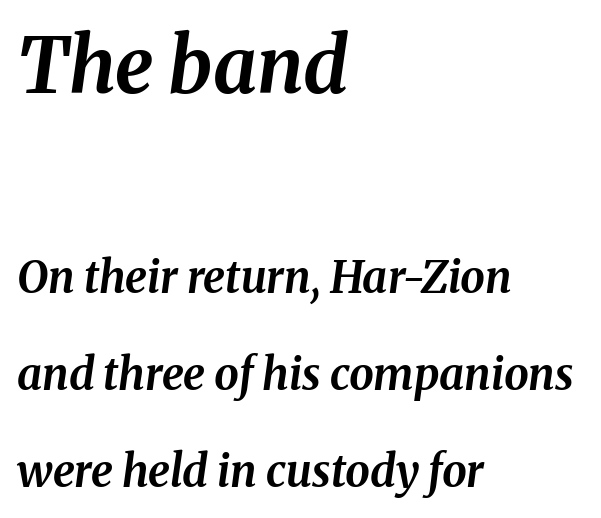
The rendering applies a slant to the glyphs. The rendering uses natural spacing where letterforms have individual widths. The text block is weighted toward the left margin, trailing off unevenly rightward. Underlining? Definitely not there. Caption: bold face, heavy strokes. There is no visible air inserted between adjacent glyphs.
